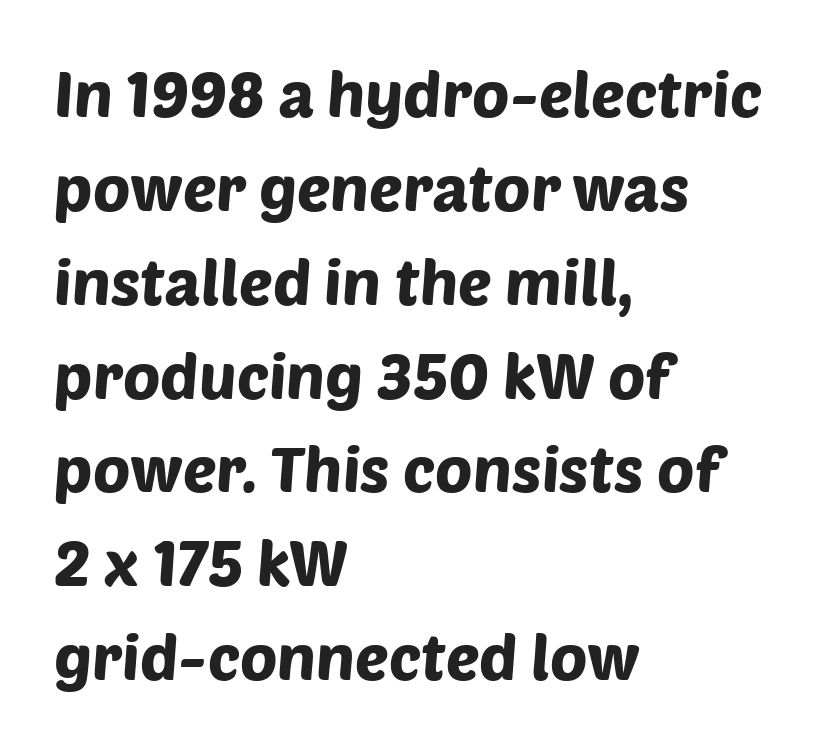
Q: Is the typeface a serif or a sans-serif typeface? A: Sans-serif.
Q: Is the text underlined? A: No.
Q: How is the paragraph aligned? A: Left-aligned.
Q: Is the spacing between letters normal or unusually wide? A: Normal.
Q: Is the spacing between lines tight, normal or loose? A: Normal.
Q: Width (condensed, normal, or wide)? A: Normal.
Q: Stroke contrast? A: Low.
Q: x-height? A: Large.
Q: Monospaced? A: No.
